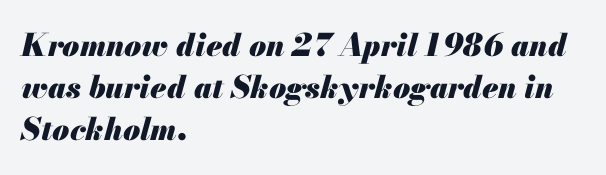
{"italic": "yes", "lean": "right", "slant_degrees": 13, "bold": "yes", "weight": "heavy", "width": "normal", "stroke_contrast": "medium", "x_height": "small", "monospaced": "no", "underline": "no", "align": "left", "line_spacing": "normal", "line_spacing_ratio": 1.36, "letter_spacing": "normal", "letter_spacing_em": 0.0, "glyph_px": 31}
